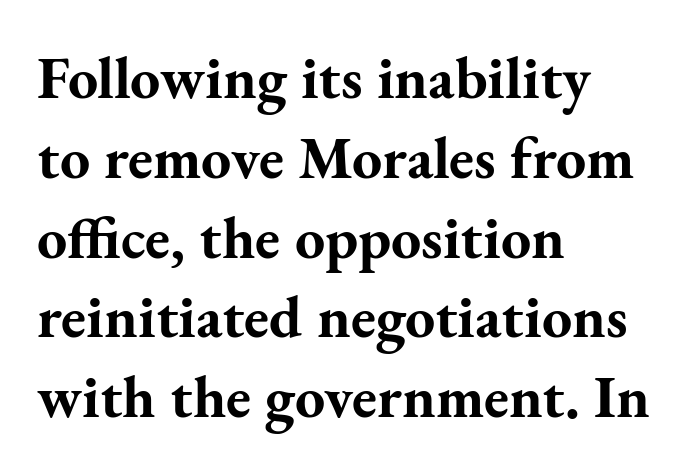
{"serif": "yes", "italic": "no", "bold": "yes", "weight": "bold", "width": "normal", "stroke_contrast": "medium", "x_height": "small", "monospaced": "no", "underline": "no", "align": "left", "line_spacing": "normal", "line_spacing_ratio": 1.33, "letter_spacing": "normal", "letter_spacing_em": 0.0, "glyph_px": 60}
